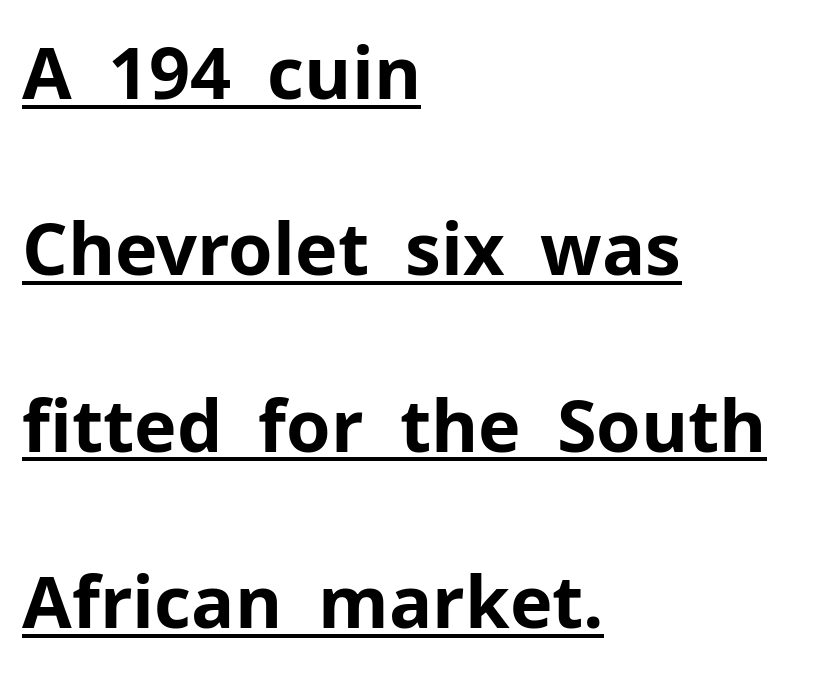
The image shows 72 px bold sans-serif type, upright; set left-aligned, loose line spacing (2.45x), normal letter spacing, underlined; low stroke contrast and a medium x-height.
